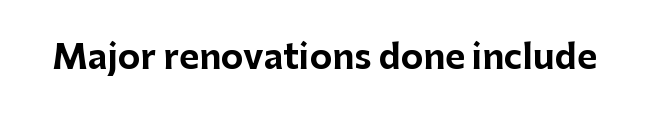
{"serif": "no", "italic": "no", "bold": "yes", "weight": "bold", "width": "normal", "stroke_contrast": "low", "x_height": "medium", "monospaced": "no", "underline": "no", "letter_spacing": "normal", "letter_spacing_em": 0.0, "glyph_px": 34}
